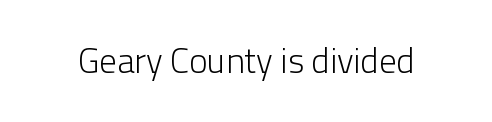
{"serif": "no", "italic": "no", "bold": "no", "weight": "light", "width": "normal", "stroke_contrast": "low", "x_height": "medium", "monospaced": "no", "underline": "no", "letter_spacing": "normal", "letter_spacing_em": 0.0, "glyph_px": 35}
